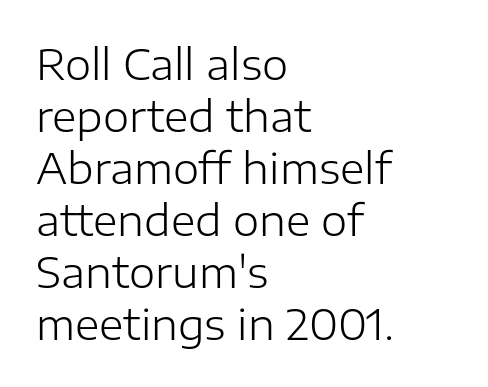
Q: Is the text bold? A: No.
Q: Is the text italic (slanted)? A: No, it is upright.
Q: Is the typeface a serif or a sans-serif typeface? A: Sans-serif.
Q: Is the text underlined? A: No.
Q: How is the paragraph aligned? A: Left-aligned.
Q: Is the spacing between letters normal or unusually wide? A: Normal.
Q: Width (condensed, normal, or wide)? A: Normal.
Q: Stroke contrast? A: Low.
Q: x-height? A: Medium.
Q: Monospaced? A: No.
